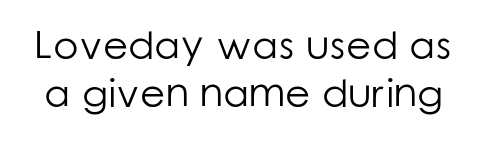
Q: Is the text bold? A: No.
Q: Is the text italic (slanted)? A: No, it is upright.
Q: Is the typeface a serif or a sans-serif typeface? A: Sans-serif.
Q: Is the text underlined? A: No.
Q: Is the spacing between letters normal or unusually wide? A: Normal.
Q: Width (condensed, normal, or wide)? A: Normal.
Q: Stroke contrast? A: Low.
Q: x-height? A: Medium.
Q: Monospaced? A: No.
